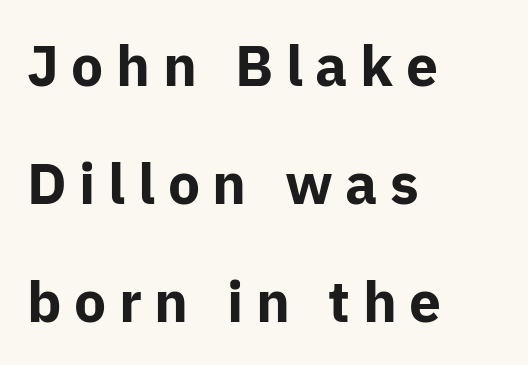
The image shows 57 px bold sans-serif type, upright; set left-aligned, loose line spacing (2.07x), unusually wide letter spacing (+0.22 em), not underlined; low stroke contrast and a medium x-height.
